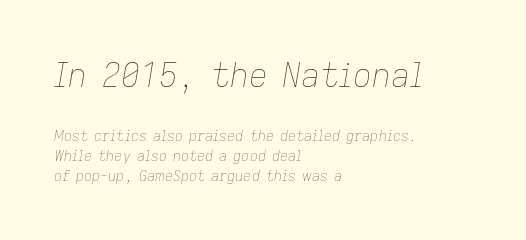
The block of text has a typical density, with ordinary space between rows. Compare the two chunks: the upper has the greater cap height. Spacing between characters is what you'd get straight out of the box. Summary of weight: not heavy and not bold. Casual observation: everything's shoved over to the left.
